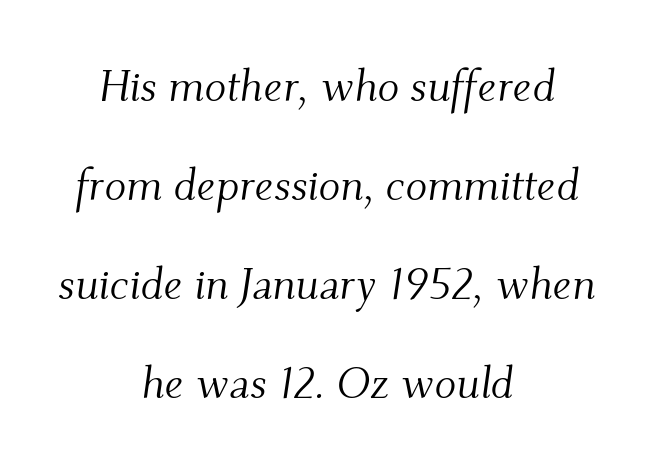
The image shows 45 px light serif type, italic (leaning right); set centered, loose line spacing (2.2x), normal letter spacing, not underlined; medium stroke contrast and a small x-height.
